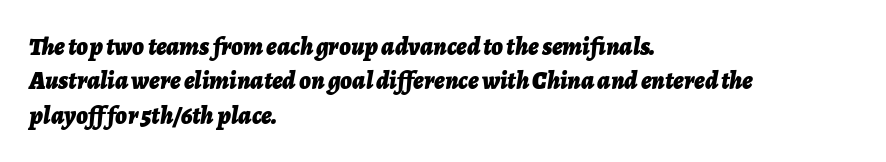
Reading down the column, the eye jumps a familiar distance to each next line. The letters sit at their default tracking, neither squeezed nor spread. The words here are not underlined. A full-strength bold gives these letters their thick strokes. These lines stack with their left ends in a neat column. Characters are canted at an angle relative to the baseline's perpendicular.
